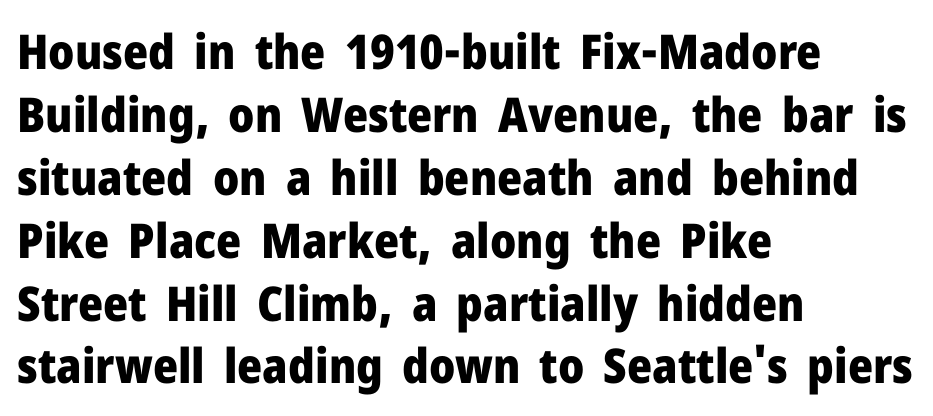
Q: Is the text bold? A: Yes.
Q: Is the text italic (slanted)? A: No, it is upright.
Q: Is the typeface a serif or a sans-serif typeface? A: Sans-serif.
Q: Is the text underlined? A: No.
Q: How is the paragraph aligned? A: Left-aligned.
Q: Is the spacing between letters normal or unusually wide? A: Normal.
Q: Is the spacing between lines tight, normal or loose? A: Normal.
Q: Width (condensed, normal, or wide)? A: Normal.
Q: Stroke contrast? A: Low.
Q: x-height? A: Medium.
Q: Monospaced? A: No.
